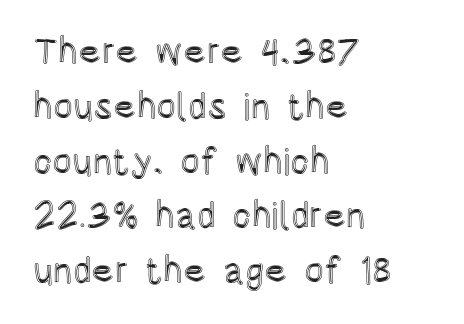
The image shows 37 px condensed type, upright; set left-aligned, normal line spacing (1.48x), normal letter spacing, not underlined; a large x-height.
